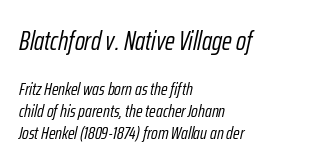
The image shows 27 px text type, italic (leaning right); set left-aligned, line spacing 1.23x, normal letter spacing, not underlined; the first (top) block is 1.5x larger.
